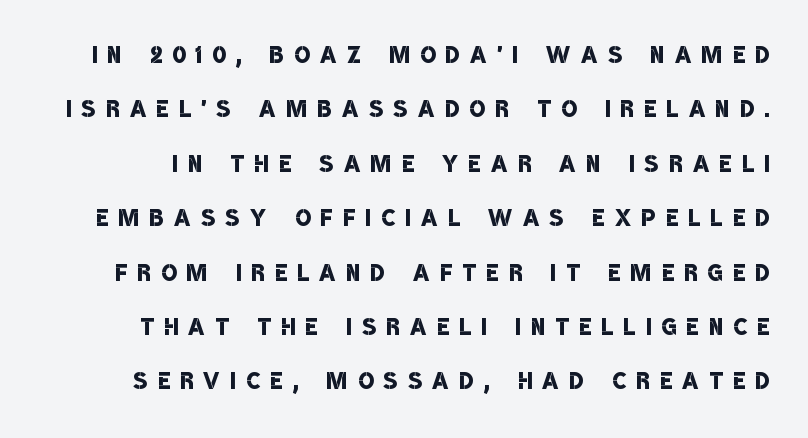
The vertical gap from one line to the next is medium. The gap between lines stays unmarked. Unlike a traditional serif, this face leaves its strokes unadorned. Emphasis by weight is partial: semibold.
